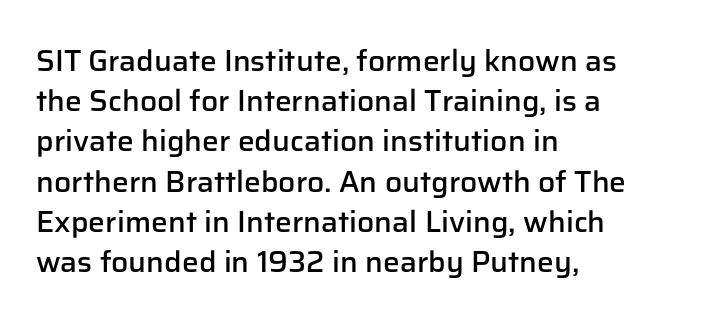
Q: Is the text bold? A: Semi-bold.
Q: Is the text italic (slanted)? A: No, it is upright.
Q: Is the typeface a serif or a sans-serif typeface? A: Sans-serif.
Q: Is the text underlined? A: No.
Q: How is the paragraph aligned? A: Left-aligned.
Q: Is the spacing between letters normal or unusually wide? A: Normal.
Q: Is the spacing between lines tight, normal or loose? A: Normal.
Q: Width (condensed, normal, or wide)? A: Normal.
Q: Stroke contrast? A: Low.
Q: x-height? A: Medium.
Q: Monospaced? A: No.
